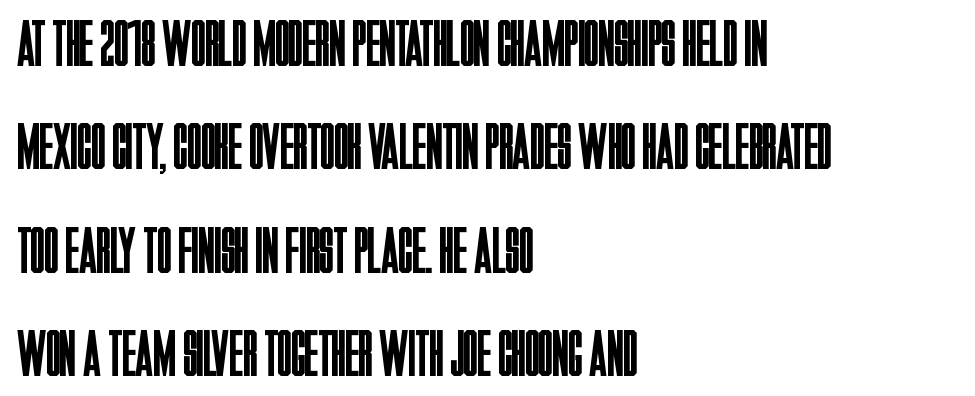
Q: Is the text bold? A: No.
Q: Is the text italic (slanted)? A: No, it is upright.
Q: Is the typeface a serif or a sans-serif typeface? A: Sans-serif.
Q: Is the text underlined? A: No.
Q: How is the paragraph aligned? A: Left-aligned.
Q: Is the spacing between letters normal or unusually wide? A: Normal.
Q: Is the spacing between lines tight, normal or loose? A: Normal.
Q: Width (condensed, normal, or wide)? A: Condensed.
Q: Stroke contrast? A: Low.
Q: x-height? A: Large.
Q: Monospaced? A: No.
